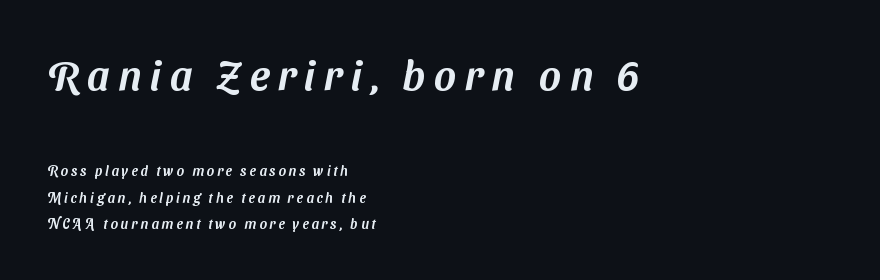
Q: Is the typeface a serif or a sans-serif typeface? A: Sans-serif.
Q: Is the text underlined? A: No.
Q: How is the paragraph aligned? A: Left-aligned.
Q: Is the spacing between letters normal or unusually wide? A: Unusually wide.
Q: Is the spacing between lines tight, normal or loose? A: Loose.
Q: Which block of text is set in a larger size, the first (top) or the second (bottom)? A: The first (top) one.
Q: Width (condensed, normal, or wide)? A: Normal.
Q: Stroke contrast? A: Medium.
Q: x-height? A: Medium.
Q: Monospaced? A: No.
